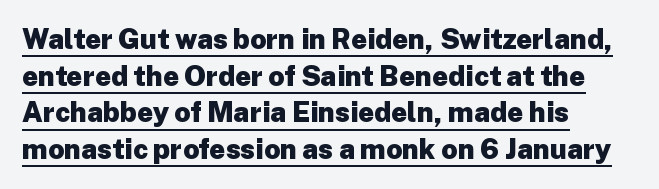
The vertical gap from one line to the next is medium. Set as a true bold cut, around the 700 mark. Left-aligned paragraph, ragged on the right. A rule runs beneath these lines of type. Words appear dense and cohesive because spacing is normal. Classification — sans serif.
